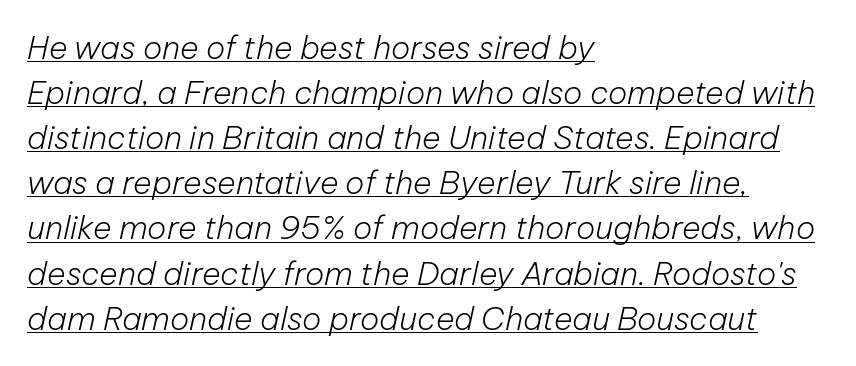
The image shows 32 px light type, italic (leaning right); set left-aligned, normal line spacing (1.41x), normal letter spacing, underlined; low stroke contrast and a medium x-height.
